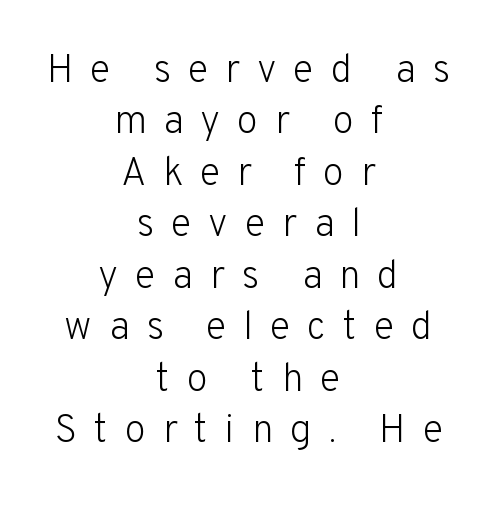
Varying glyph widths throughout — classic text-font behaviour. Think standard paragraph weight, or any step lighter than that. Does the leading feel generous? No, just average. Any mark beneath the type? The region is blank. Typeset on center — no edge is straight.
